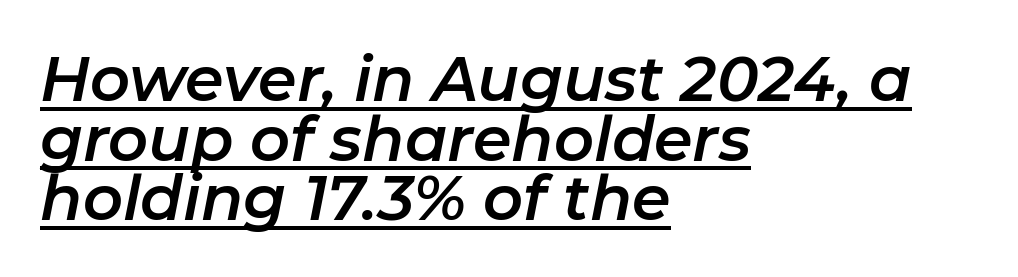
{"italic": "yes", "lean": "right", "slant_degrees": 11, "width": "normal", "stroke_contrast": "low", "x_height": "medium", "monospaced": "no", "underline": "yes", "align": "left", "line_spacing": "tight", "line_spacing_ratio": 0.96, "letter_spacing": "normal", "letter_spacing_em": 0.0, "glyph_px": 62}
